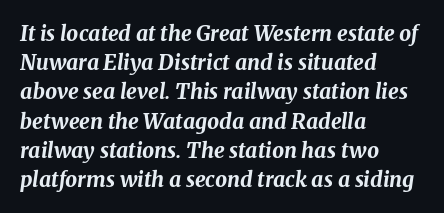
Nobody touched the tracking dial on this one. These lines sit exactly where default settings would place them. Stroke thickness is high; the sample reads as a true bold. Is the block centered? No — it sits flush against the left margin. Style check: oblique. Unmarked baselines from the first word to the last.
